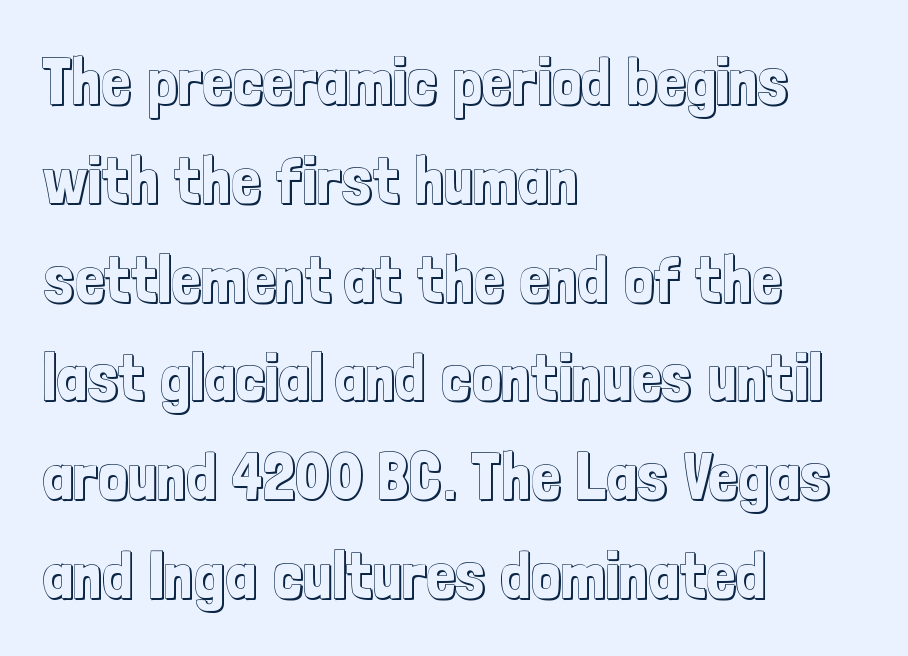
{"italic": "no", "width": "condensed", "x_height": "medium", "monospaced": "no", "underline": "no", "align": "left", "line_spacing": "normal", "line_spacing_ratio": 1.52, "letter_spacing": "normal", "letter_spacing_em": 0.0, "glyph_px": 65}
